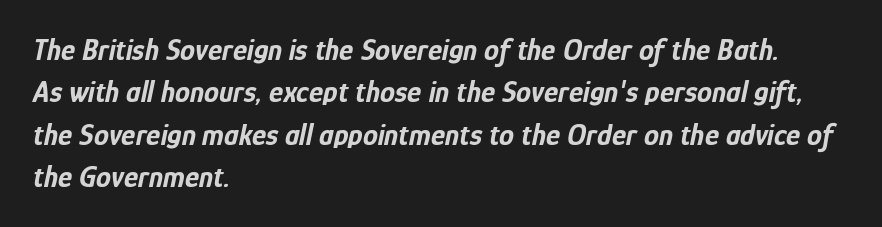
{"italic": "yes", "lean": "right", "slant_degrees": 12, "bold": "yes", "weight": "bold", "width": "condensed", "stroke_contrast": "low", "x_height": "medium", "monospaced": "no", "underline": "no", "align": "left", "line_spacing": "normal", "line_spacing_ratio": 1.41, "letter_spacing": "normal", "letter_spacing_em": 0.0, "glyph_px": 30}
